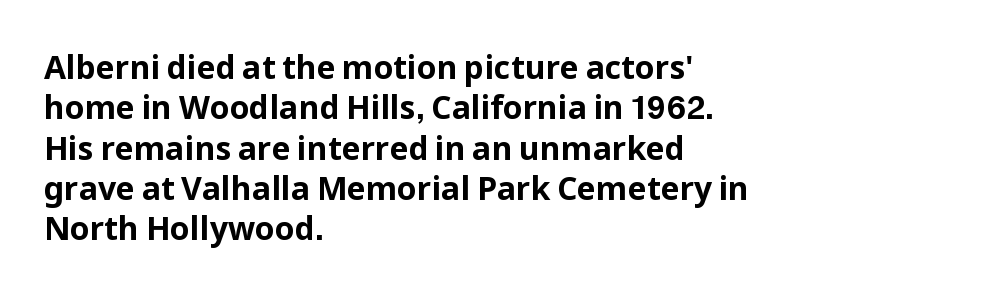
The image shows 32 px bold sans-serif type, upright; set left-aligned, normal line spacing (1.26x), normal letter spacing, not underlined; low stroke contrast and a medium x-height.
